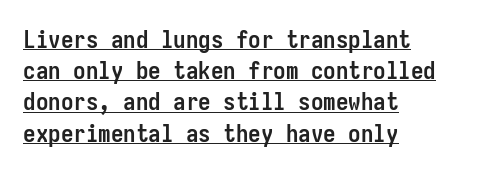
Glance below the letters and you will spot a drawn line. A typesetter would call this zero additional tracking. Leading matches the norm, producing a regular column. Notice how thick the strokes are: this is what a full bold looks like.
